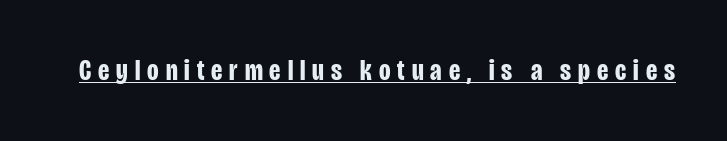
{"serif": "no", "italic": "no", "bold": "yes", "weight": "bold", "width": "condensed", "stroke_contrast": "low", "x_height": "large", "monospaced": "no", "underline": "yes", "letter_spacing": "wide", "letter_spacing_em": 0.23, "glyph_px": 30}
